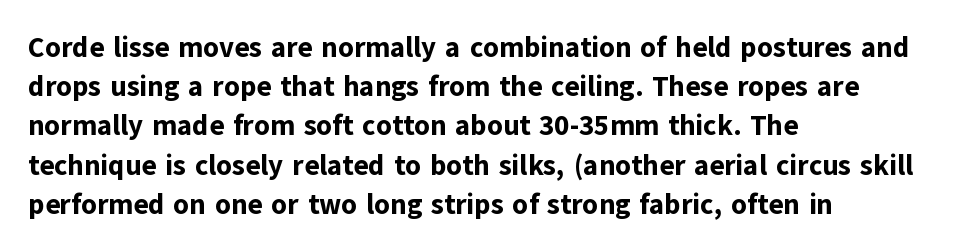
Varying glyph widths throughout — classic text-font behaviour. You can tell it's not italic because the verticals are truly vertical. I'd describe the lettering as bold — thick and assertive. The rows are spaced the way most documents space them. There is no visible air inserted between adjacent glyphs.
